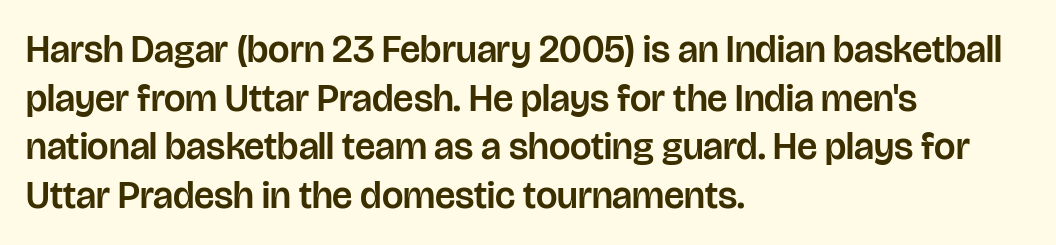
A typesetter would mark this as roman, not italic. Are there feet on the stems? There aren't — it's a sans. The space beneath each line is pristine and unruled. The paragraph has a hard left edge and a soft right edge. You could not count columns in this text — the font is proportionally spaced. The rendering keeps characters at their native spacing.
